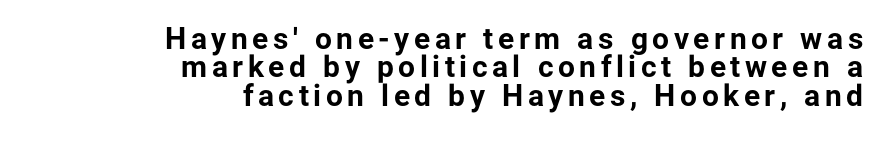
Q: Is the text bold? A: Yes.
Q: Is the text italic (slanted)? A: No, it is upright.
Q: Is the typeface a serif or a sans-serif typeface? A: Sans-serif.
Q: Is the text underlined? A: No.
Q: How is the paragraph aligned? A: Right-aligned.
Q: Is the spacing between lines tight, normal or loose? A: Tight.
Q: Width (condensed, normal, or wide)? A: Normal.
Q: Stroke contrast? A: Low.
Q: x-height? A: Medium.
Q: Monospaced? A: No.
